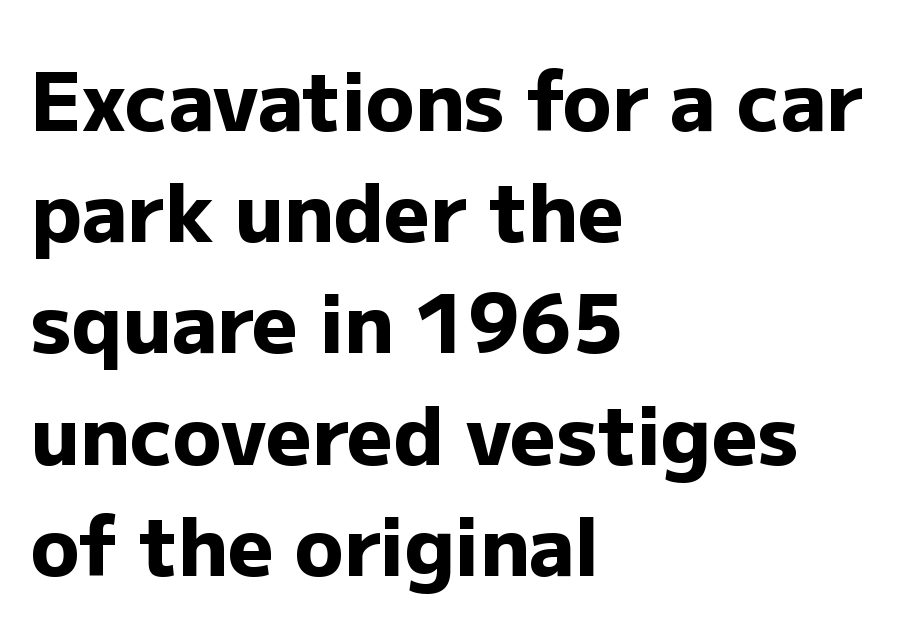
Q: Is the text bold? A: Yes.
Q: Is the text italic (slanted)? A: No, it is upright.
Q: Is the typeface a serif or a sans-serif typeface? A: Sans-serif.
Q: Is the text underlined? A: No.
Q: How is the paragraph aligned? A: Left-aligned.
Q: Is the spacing between letters normal or unusually wide? A: Normal.
Q: Is the spacing between lines tight, normal or loose? A: Normal.
Q: Width (condensed, normal, or wide)? A: Normal.
Q: Stroke contrast? A: Low.
Q: x-height? A: Medium.
Q: Monospaced? A: No.
